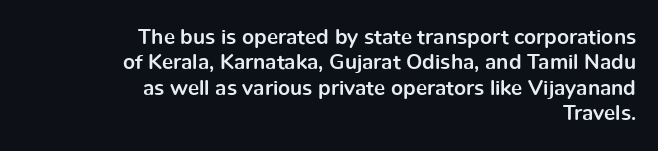
The image shows 21 px bold type, upright; set right-aligned, line spacing 1.21x, normal letter spacing, not underlined.
